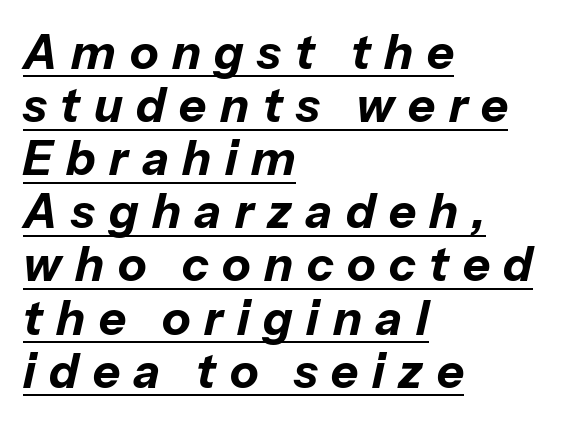
The image shows 47 px bold type, italic (leaning right); set left-aligned, tight line spacing (1.13x), unusually wide letter spacing (+0.29 em), underlined; low stroke contrast and a medium x-height.
